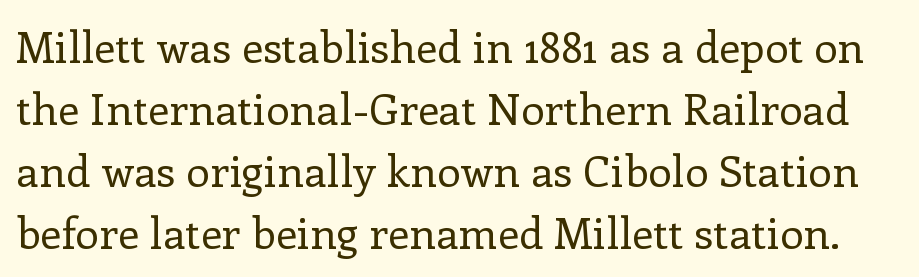
The image shows 43 px regular-weight serif type, upright; set normal line spacing (1.44x), normal letter spacing, not underlined; low stroke contrast and a medium x-height.
